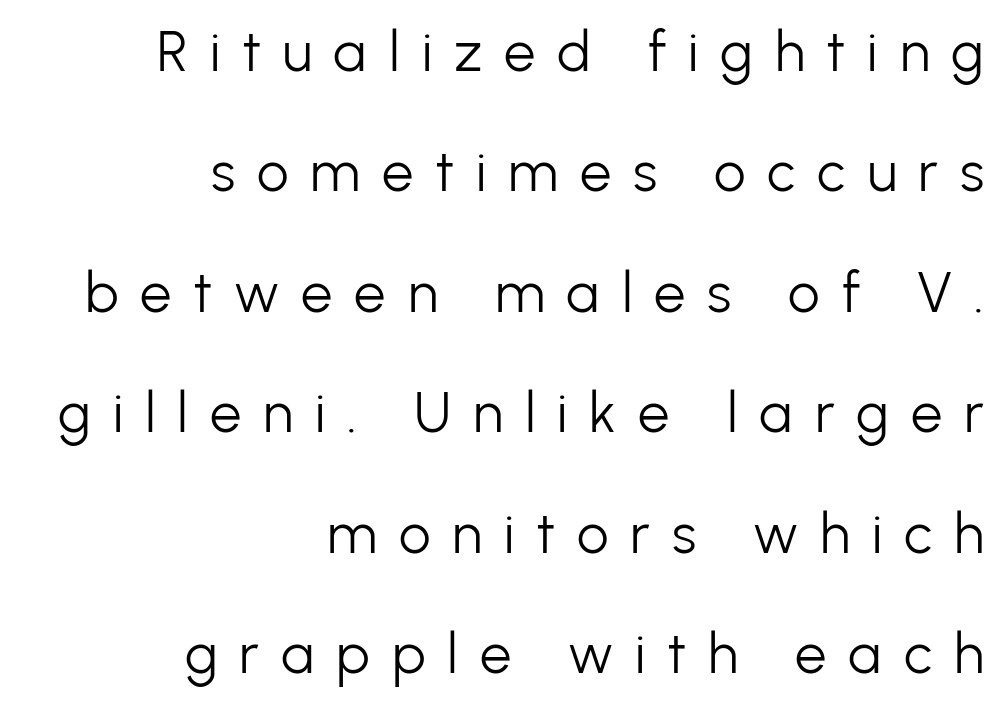
Words float on clear page, feet unadorned. Students, note that the glyphs here are deliberately spaced far apart. A typesetter would call this leading open, well beyond the default. Horizontally, the lines are justified to the trailing edge only. Varying glyph widths throughout — classic text-font behaviour. The typography opts for an upright posture over an oblique one.
